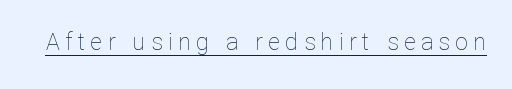
The image shows 23 px text type, upright; set unusually wide letter spacing (+0.24 em), underlined.
